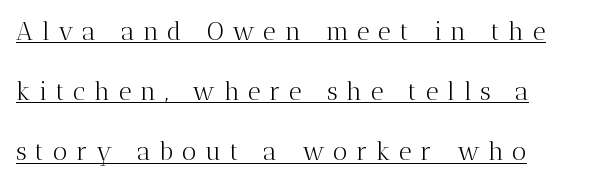
Q: Is the text bold? A: No.
Q: Is the text italic (slanted)? A: No, it is upright.
Q: Is the text underlined? A: Yes.
Q: How is the paragraph aligned? A: Left-aligned.
Q: Is the spacing between letters normal or unusually wide? A: Unusually wide.
Q: Is the spacing between lines tight, normal or loose? A: Loose.
